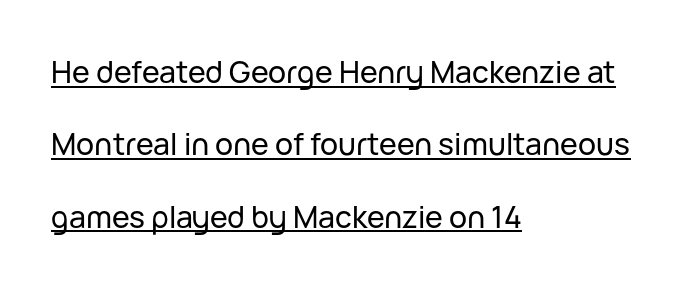
A typesetter would label this face a sans. Students, observe the line beneath the letters — that is underlining. Look at the tracking — it's just the regular setting, nothing added. Vertically, the passage feels expansive, rows floating well apart. Casual observation: everything's shoved over to the left.
